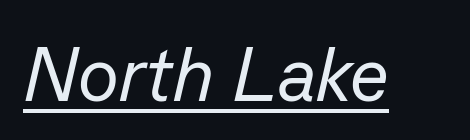
The image shows 76 px regular-weight type, italic (leaning right); set normal letter spacing, underlined; low stroke contrast and a medium x-height.
